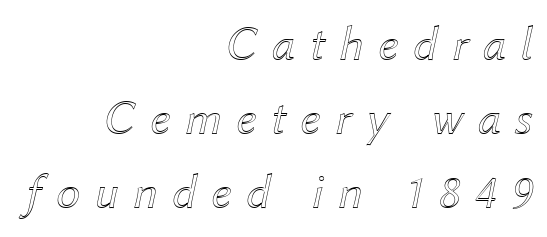
{"italic": "yes", "lean": "right", "slant_degrees": 12, "width": "normal", "x_height": "medium", "monospaced": "no", "underline": "no", "align": "right", "line_spacing": "normal", "line_spacing_ratio": 1.51, "letter_spacing": "wide", "letter_spacing_em": 0.29, "glyph_px": 49}
